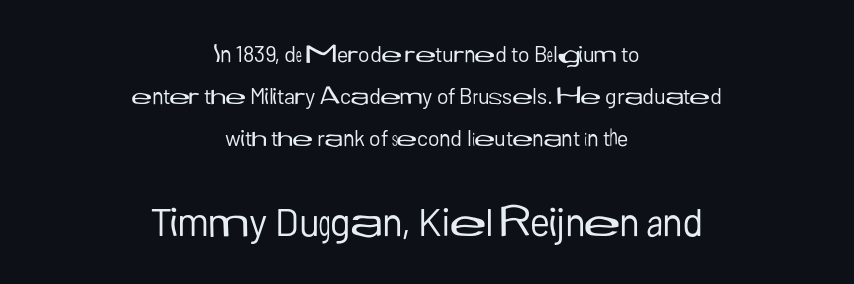
{"serif": "no", "italic": "no", "bold": "no", "weight": "regular", "width": "normal", "stroke_contrast": "low", "x_height": "medium", "monospaced": "no", "underline": "no", "align": "center", "line_spacing": "loose", "line_spacing_ratio": 1.9, "letter_spacing": "normal", "letter_spacing_em": 0.0, "larger_block": "second", "size_ratio": 1.77, "glyph_px": 39}
